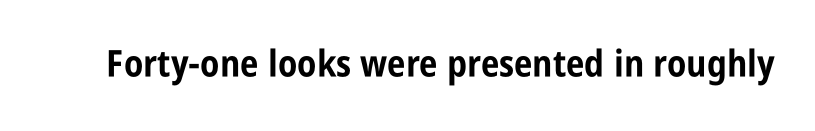
The image shows 37 px bold, condensed sans-serif type, upright; set normal letter spacing, not underlined; low stroke contrast and a large x-height.
